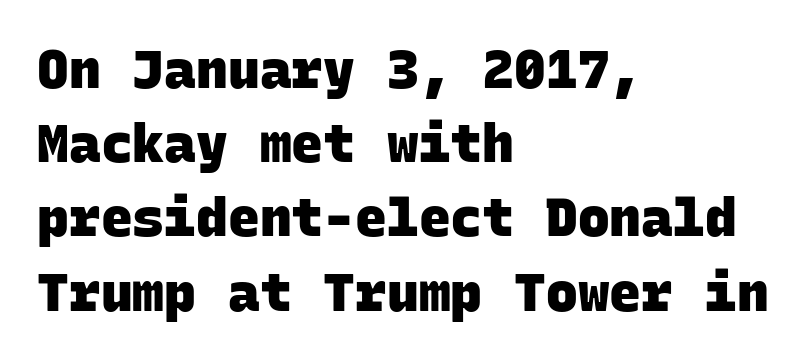
{"serif": "no", "bold": "yes", "weight": "heavy", "width": "normal", "stroke_contrast": "low", "x_height": "large", "monospaced": "yes", "underline": "no", "align": "left", "line_spacing": "normal", "line_spacing_ratio": 1.4, "letter_spacing": "normal", "letter_spacing_em": 0.0, "glyph_px": 53}
